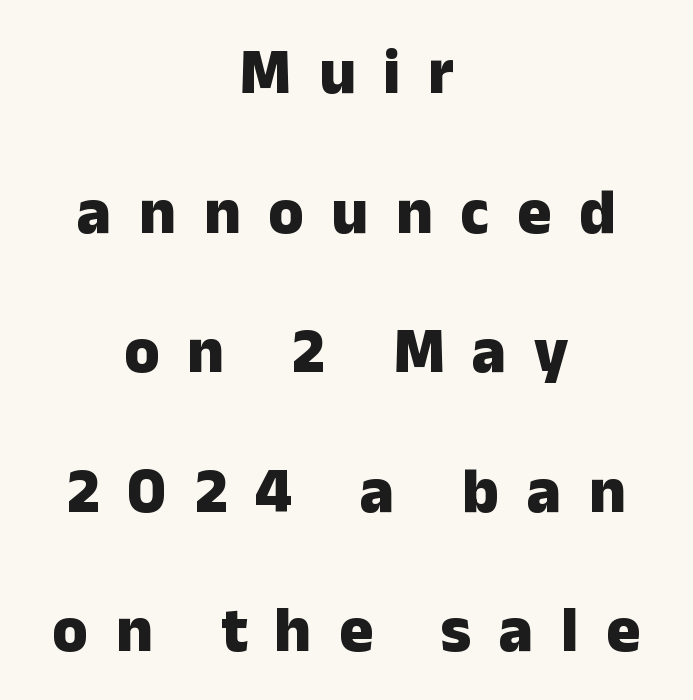
{"serif": "no", "italic": "no", "bold": "yes", "weight": "heavy", "width": "normal", "stroke_contrast": "low", "x_height": "medium", "monospaced": "no", "underline": "no", "align": "center", "line_spacing": "loose", "line_spacing_ratio": 2.18, "letter_spacing": "wide", "letter_spacing_em": 0.43, "glyph_px": 64}
